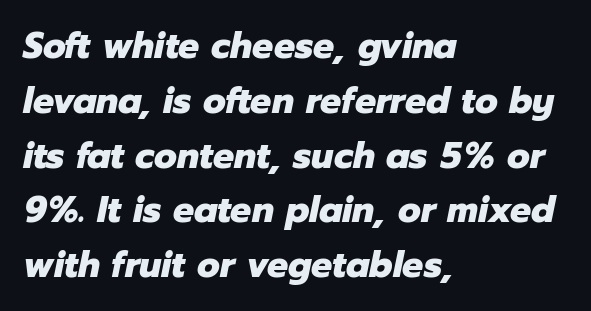
{"italic": "yes", "lean": "right", "slant_degrees": 12, "bold": "yes", "weight": "heavy", "width": "normal", "stroke_contrast": "low", "x_height": "medium", "monospaced": "no", "underline": "no", "align": "left", "line_spacing": "normal", "line_spacing_ratio": 1.48, "letter_spacing": "normal", "letter_spacing_em": 0.0, "glyph_px": 37}
